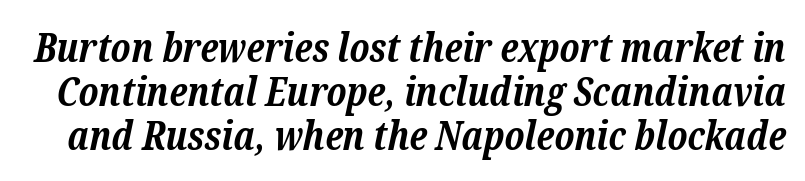
Q: Is the text bold? A: Yes.
Q: Is the text italic (slanted)? A: Yes, it leans right by about 12 degrees.
Q: Is the typeface a serif or a sans-serif typeface? A: Serif.
Q: Is the text underlined? A: No.
Q: Is the spacing between letters normal or unusually wide? A: Normal.
Q: Is the spacing between lines tight, normal or loose? A: Tight.
Q: Width (condensed, normal, or wide)? A: Normal.
Q: Stroke contrast? A: Low.
Q: x-height? A: Medium.
Q: Monospaced? A: No.
